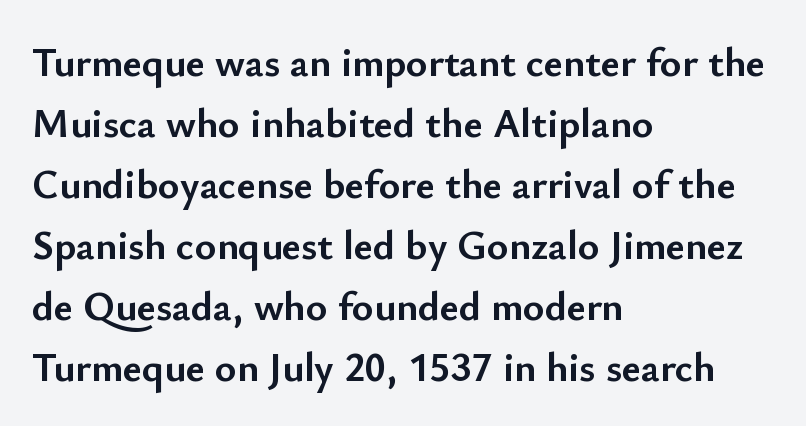
Q: Is the text bold? A: Yes.
Q: Is the text italic (slanted)? A: No, it is upright.
Q: Is the typeface a serif or a sans-serif typeface? A: Sans-serif.
Q: Is the text underlined? A: No.
Q: How is the paragraph aligned? A: Left-aligned.
Q: Is the spacing between letters normal or unusually wide? A: Normal.
Q: Is the spacing between lines tight, normal or loose? A: Normal.
Q: Width (condensed, normal, or wide)? A: Normal.
Q: Stroke contrast? A: Low.
Q: x-height? A: Small.
Q: Monospaced? A: No.
